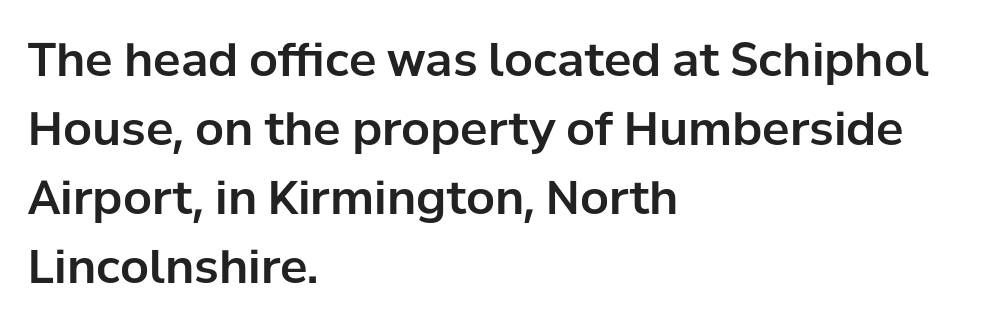
The image shows 46 px sans-serif type, upright; set left-aligned, normal line spacing (1.5x), normal letter spacing, not underlined; low stroke contrast and a medium x-height.
